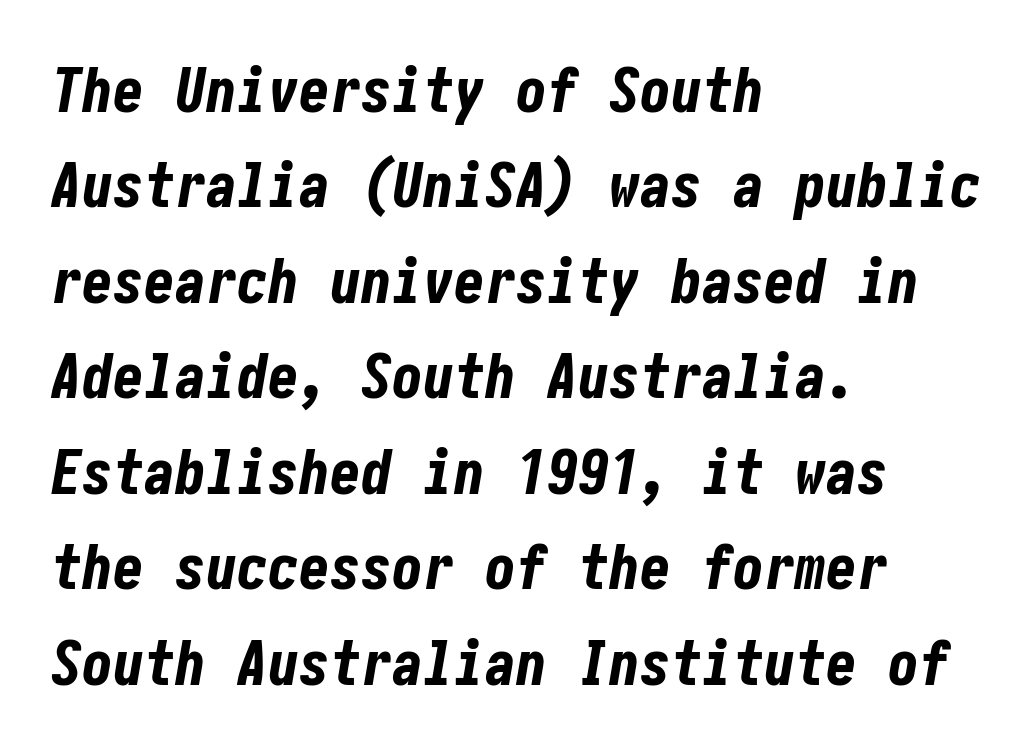
Type without underlining. The paragraph shown leans on its left margin. Looking at the ascenders, they clearly lean. Chunky letters — that's bold for sure. This sample keeps an unexceptional amount of space between lines.
